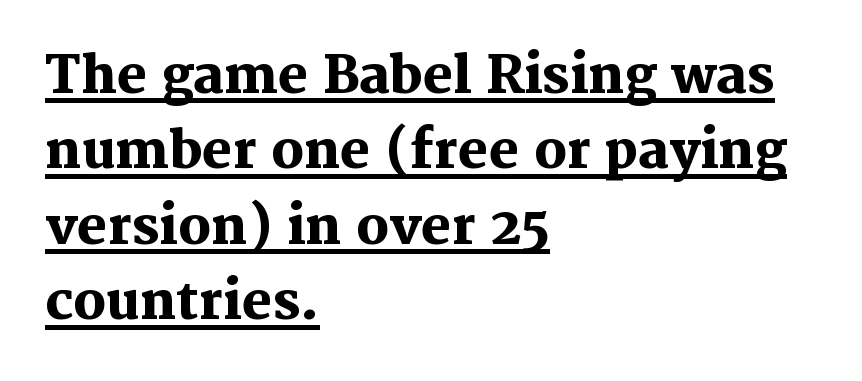
The image shows 51 px heavy serif type, upright; set left-aligned, normal line spacing (1.48x), normal letter spacing, underlined; medium stroke contrast and a medium x-height.
